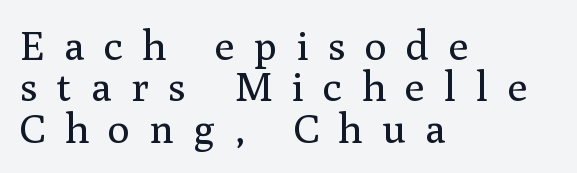
If you measured baseline to baseline, you'd find a short distance. Does extra space separate the letters? Yes, quite a lot of it. Teacher's note: observe the even left margin — that is flush-left alignment. Is the stroke heavy? The answer is a plain regular-or-lighter.
